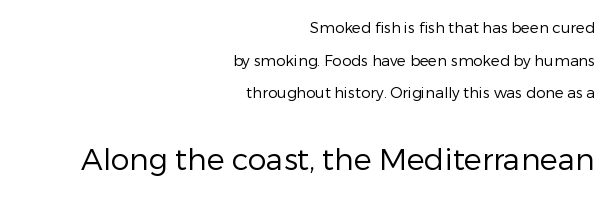
Q: Is the text bold? A: No.
Q: Is the text italic (slanted)? A: No, it is upright.
Q: Is the typeface a serif or a sans-serif typeface? A: Sans-serif.
Q: Is the text underlined? A: No.
Q: How is the paragraph aligned? A: Right-aligned.
Q: Is the spacing between letters normal or unusually wide? A: Normal.
Q: Is the spacing between lines tight, normal or loose? A: Loose.
Q: Which block of text is set in a larger size, the first (top) or the second (bottom)? A: The second (bottom) one.
Q: Width (condensed, normal, or wide)? A: Normal.
Q: Stroke contrast? A: Low.
Q: x-height? A: Medium.
Q: Monospaced? A: No.
